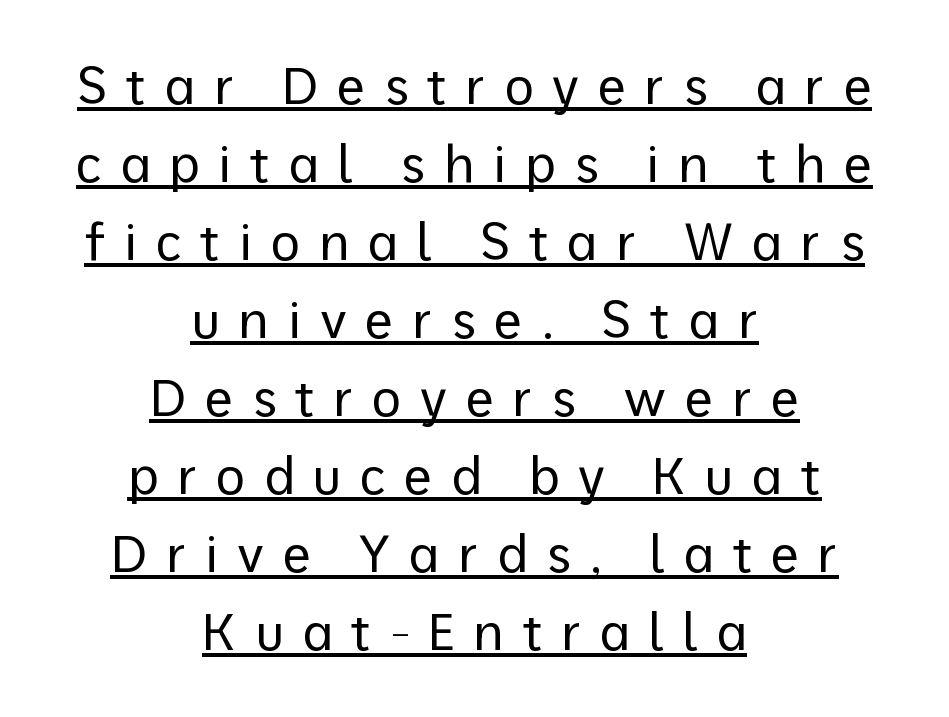
Q: Is the text bold? A: No.
Q: Is the text italic (slanted)? A: No, it is upright.
Q: Is the typeface a serif or a sans-serif typeface? A: Sans-serif.
Q: Is the text underlined? A: Yes.
Q: How is the paragraph aligned? A: Centered.
Q: Is the spacing between letters normal or unusually wide? A: Unusually wide.
Q: Is the spacing between lines tight, normal or loose? A: Normal.
Q: Width (condensed, normal, or wide)? A: Normal.
Q: Stroke contrast? A: Low.
Q: x-height? A: Medium.
Q: Monospaced? A: No.
